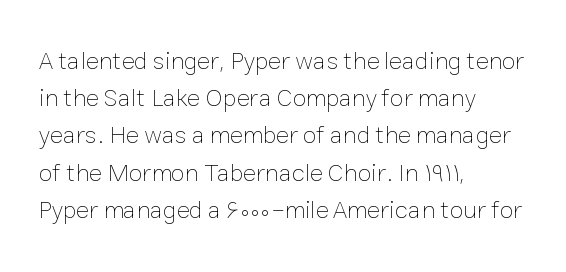
The image shows 25 px text type, upright; set left-aligned, normal line spacing (1.49x), normal letter spacing, not underlined.
